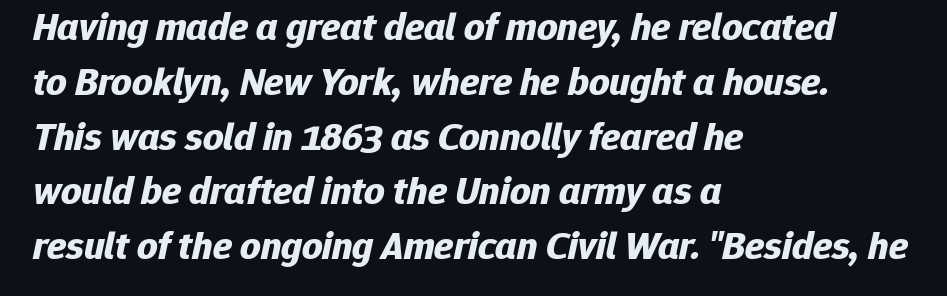
{"italic": "yes", "lean": "right", "slant_degrees": 12, "bold": "yes", "weight": "bold", "width": "normal", "stroke_contrast": "low", "x_height": "medium", "monospaced": "no", "underline": "no", "align": "left", "line_spacing": "normal", "line_spacing_ratio": 1.37, "letter_spacing": "normal", "letter_spacing_em": 0.0, "glyph_px": 40}
